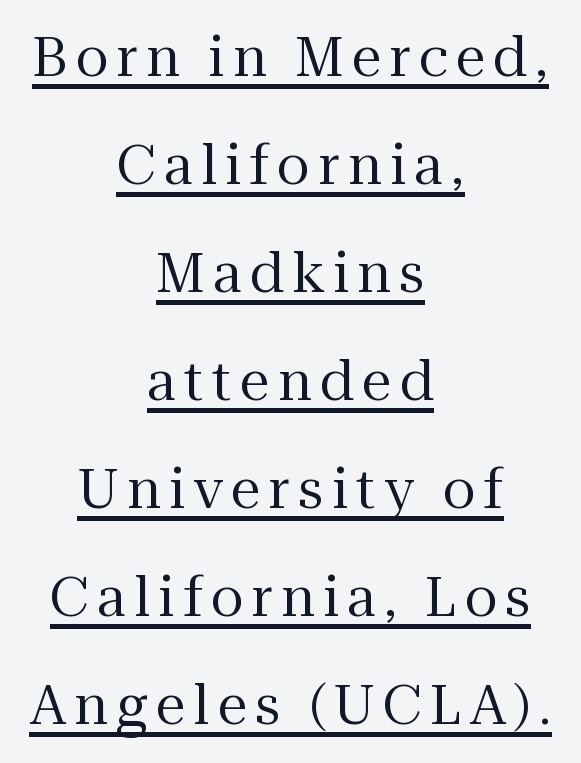
{"serif": "yes", "italic": "no", "bold": "no", "weight": "regular", "width": "normal", "stroke_contrast": "medium", "x_height": "medium", "monospaced": "no", "underline": "yes", "align": "center", "line_spacing": "loose", "line_spacing_ratio": 2.0, "glyph_px": 54}
